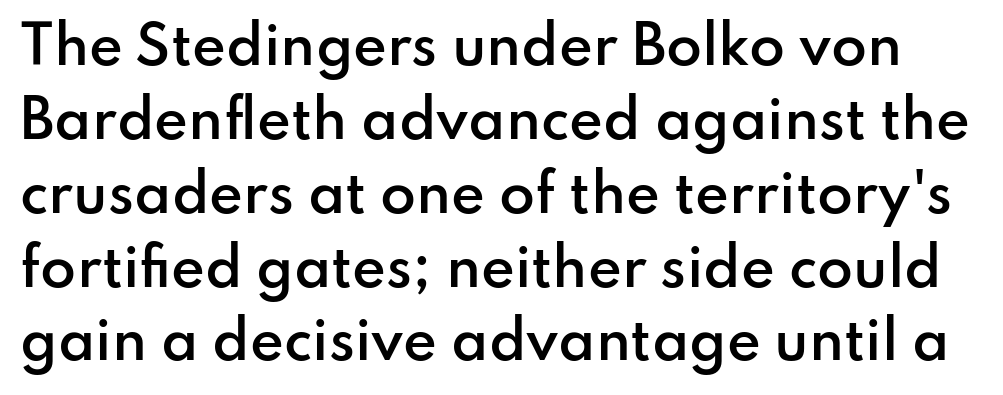
This is the in-between weight designers call semibold or demi. Here the glyphs are tracked normally, forming tight word shapes. Spacing verdict: proportional, widths tailored to each character. The area under the type is left untouched. The block of text has a typical density, with ordinary space between rows.
